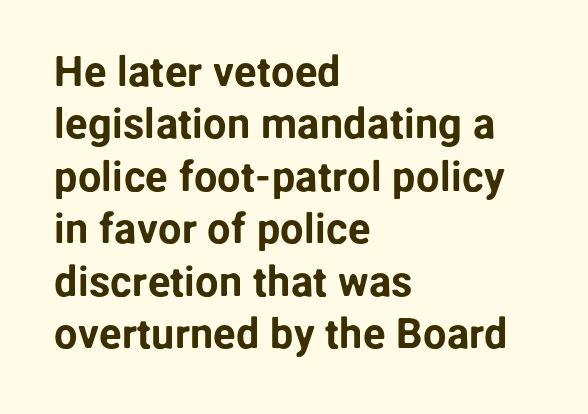
Q: Is the text italic (slanted)? A: No, it is upright.
Q: Is the typeface a serif or a sans-serif typeface? A: Sans-serif.
Q: Is the text underlined? A: No.
Q: How is the paragraph aligned? A: Left-aligned.
Q: Is the spacing between letters normal or unusually wide? A: Normal.
Q: Is the spacing between lines tight, normal or loose? A: Normal.
Q: Width (condensed, normal, or wide)? A: Normal.
Q: Stroke contrast? A: Low.
Q: x-height? A: Medium.
Q: Monospaced? A: No.
